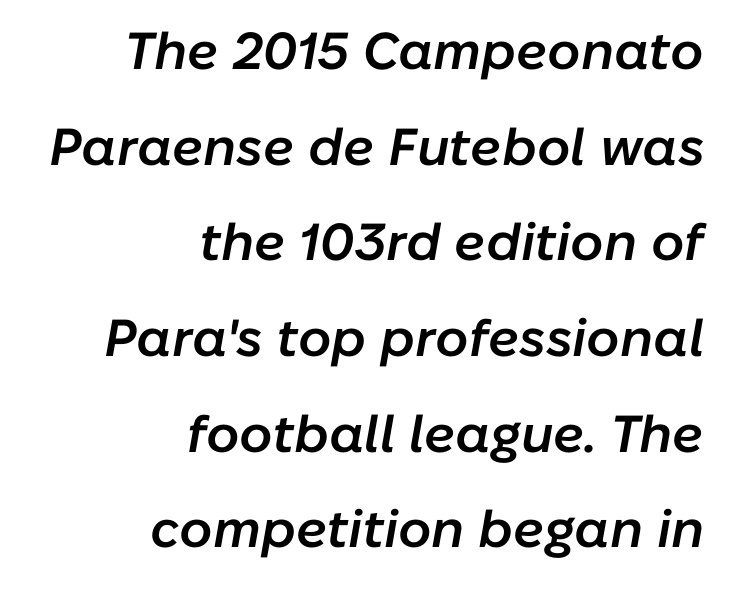
Stems and bowls a touch heavier than normal — semibold. These lines stack with their right ends in a neat column. Plain, unruled lines of type. How are the letters spaced? Ordinarily, with no added tracking. The letters advance in unequal steps, a hallmark of proportional type. Rendered with sloped, italic letterforms.
